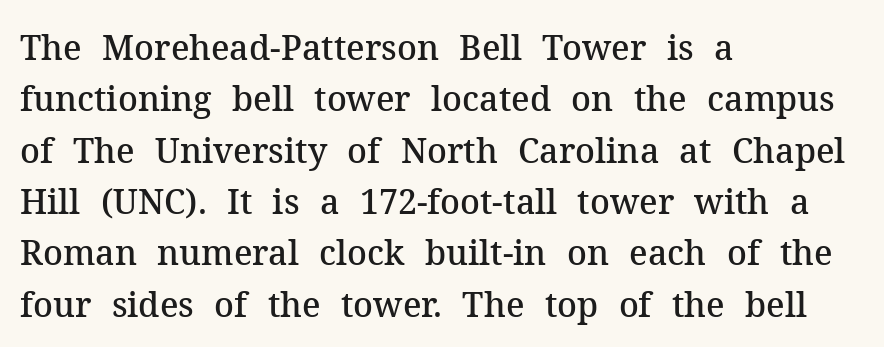
{"serif": "yes", "italic": "no", "bold": "semi", "weight": "semibold", "width": "normal", "stroke_contrast": "medium", "x_height": "medium", "monospaced": "no", "underline": "no", "align": "left", "line_spacing": "normal", "line_spacing_ratio": 1.51, "letter_spacing": "normal", "letter_spacing_em": 0.0, "glyph_px": 34}
